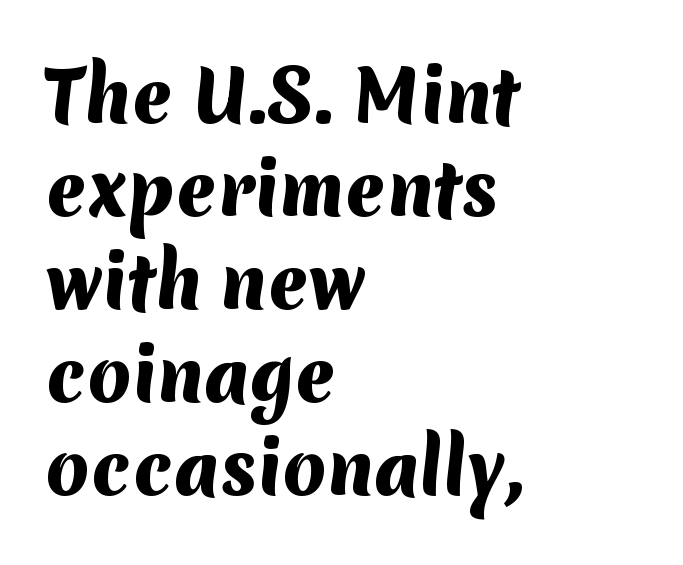
Observe the absence of serifs on each vertical stroke in this sample. Honestly, the row spacing looks completely unremarkable. Inter-character spacing is left at the font's built-in metrics. Weight check: bold — yes, fully. Any mark beneath the type? The region is blank. A typesetter would call this proportional, since set widths differ per character.
